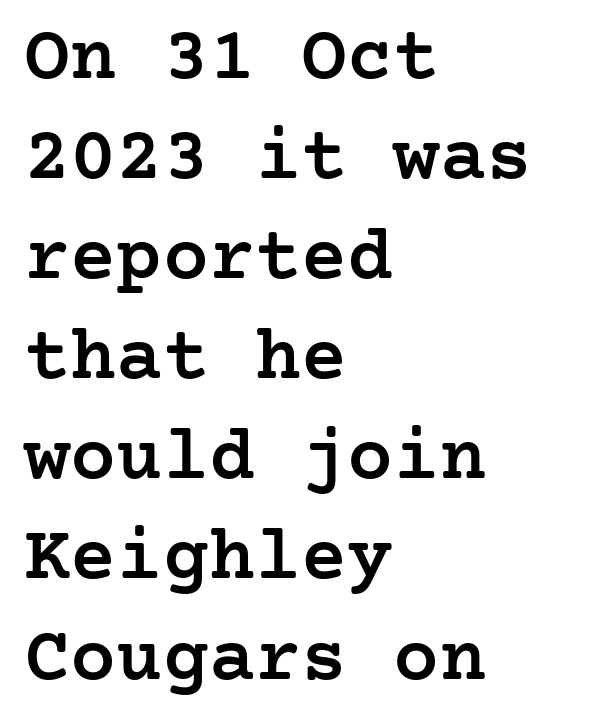
These lines keep a tight, regular rhythm from letter to letter. The gap between lines stays unmarked. Regular leading. Every row of glyphs begins at an identical x-position on the left. Typographically, this falls in the serif category. Unlike italic type, these characters show no tilt at all.
